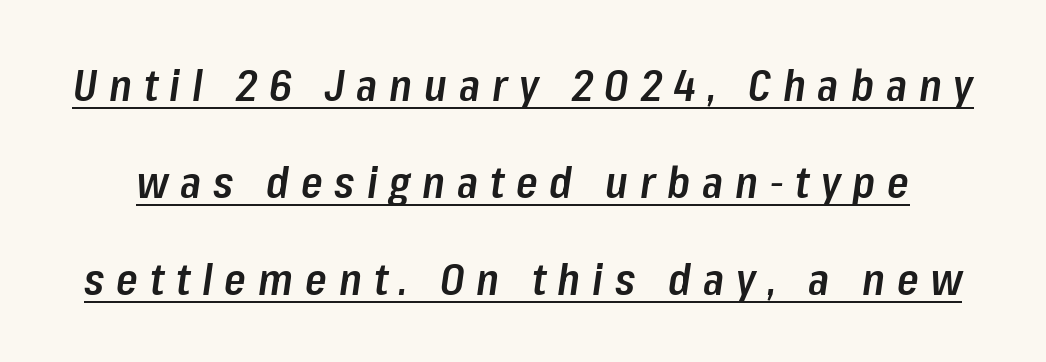
The image shows 44 px semibold, condensed type, italic (leaning right); set loose line spacing (2.21x), unusually wide letter spacing (+0.27 em), underlined; low stroke contrast and a medium x-height.
